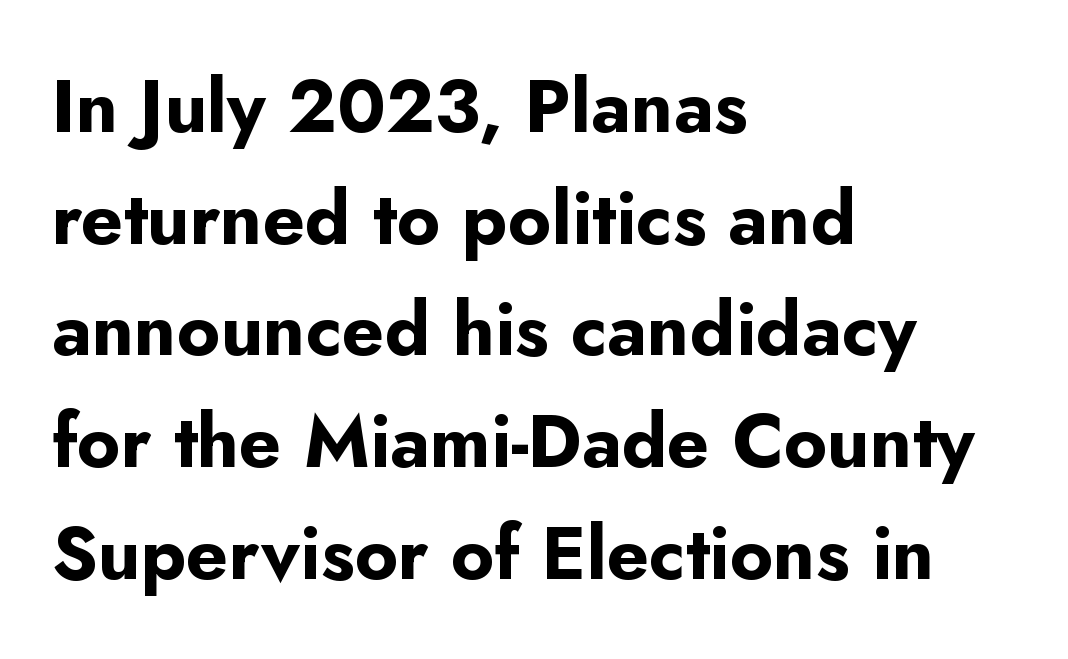
Strokes here are thick enough to call this a true bold. Here the designer chose a conventional face with non-uniform glyph widths. Upright lettering throughout. The passage is arranged the way most books set body copy — flush left.
